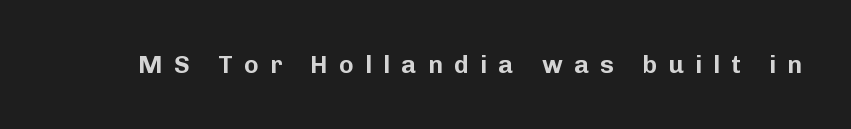
The image shows 25 px text type, upright; set unusually wide letter spacing (+0.45 em), not underlined.
